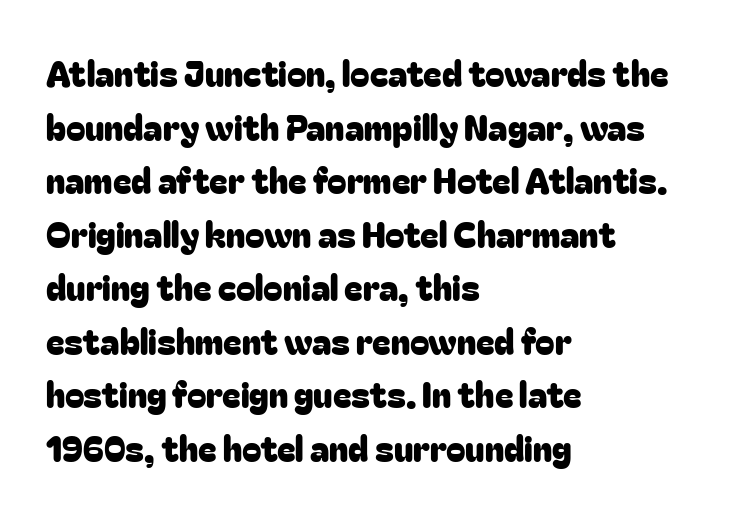
Q: Is the text italic (slanted)? A: No, it is upright.
Q: Is the typeface a serif or a sans-serif typeface? A: Sans-serif.
Q: Is the text underlined? A: No.
Q: How is the paragraph aligned? A: Left-aligned.
Q: Is the spacing between letters normal or unusually wide? A: Normal.
Q: Is the spacing between lines tight, normal or loose? A: Normal.
Q: Width (condensed, normal, or wide)? A: Normal.
Q: Stroke contrast? A: Low.
Q: x-height? A: Medium.
Q: Monospaced? A: No.
